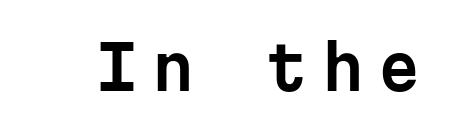
The image shows 60 px sans-serif type, upright, monospaced; set unusually wide letter spacing (+0.24 em), not underlined; low stroke contrast and a medium x-height.
